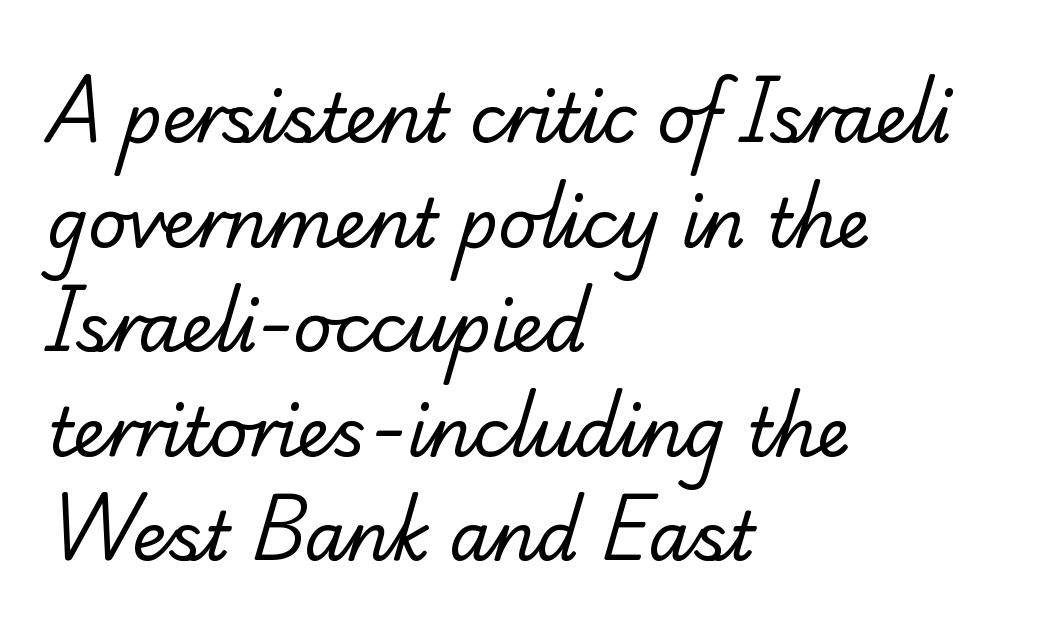
{"serif": "yes", "bold": "no", "weight": "regular", "width": "normal", "stroke_contrast": "low", "x_height": "small", "monospaced": "no", "underline": "no", "align": "left", "line_spacing": "normal", "line_spacing_ratio": 1.56, "letter_spacing": "normal", "letter_spacing_em": 0.0, "glyph_px": 67}
